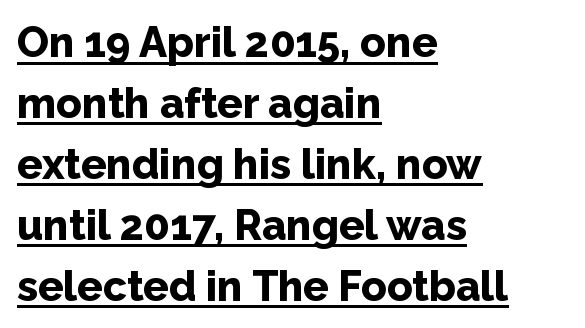
The face used here appears with an underline applied. Each letter keeps its own natural width here, so spacing adapts to shape. How are the letters spaced? Ordinarily, with no added tracking. The ragged edge is on the right, which tells us the setting is flush left. A full-strength bold gives these letters their thick strokes. What's the leading like? Ordinary, nothing unusual.
